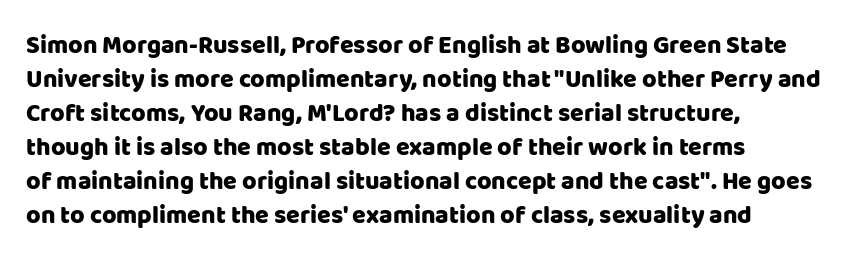
The image shows 25 px text type, upright; set left-aligned, normal line spacing (1.36x), normal letter spacing, not underlined.
